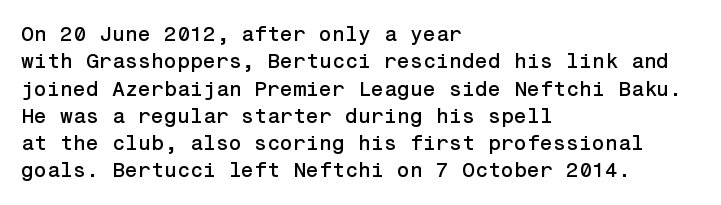
You could call the tracking neutral — neither tight nor loose. Honestly, there is no underline to notice here at all. This is roman type, the default non-slanted kind. Compared with a centered layout, this one pins lines to the left instead. Interline gaps are of average width in this sample.
